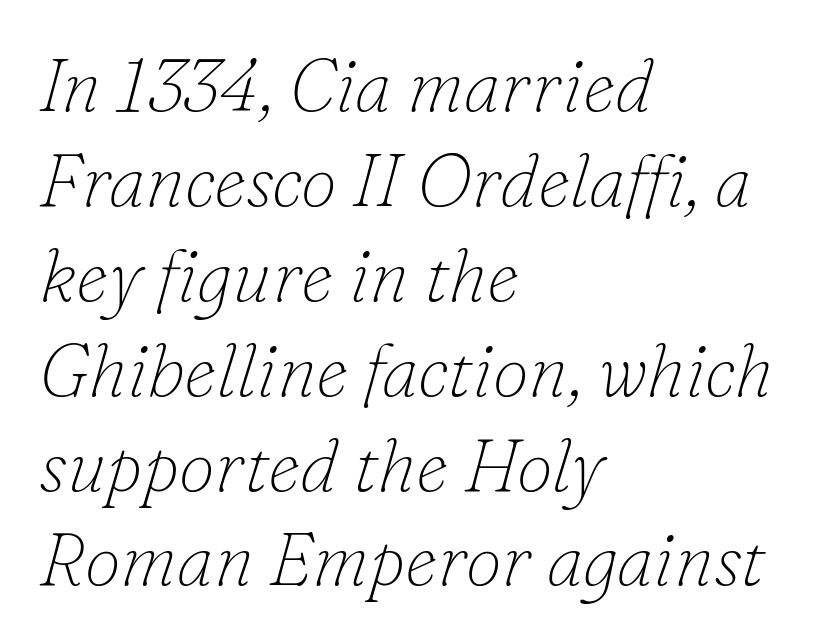
Q: Is the text bold? A: No.
Q: Is the text italic (slanted)? A: Yes, it leans right by about 16 degrees.
Q: Is the typeface a serif or a sans-serif typeface? A: Serif.
Q: Is the text underlined? A: No.
Q: How is the paragraph aligned? A: Left-aligned.
Q: Is the spacing between letters normal or unusually wide? A: Normal.
Q: Is the spacing between lines tight, normal or loose? A: Normal.
Q: Width (condensed, normal, or wide)? A: Normal.
Q: Stroke contrast? A: Low.
Q: x-height? A: Small.
Q: Monospaced? A: No.
